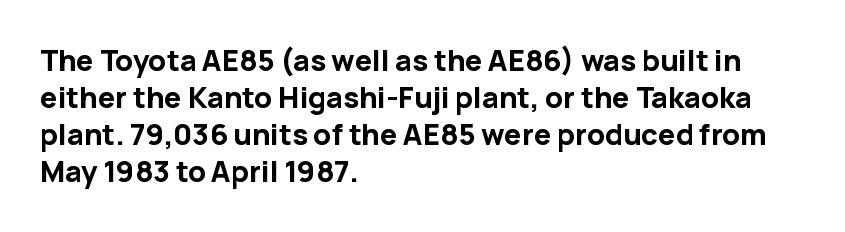
Words appear dense and cohesive because spacing is normal. The rendering anchors every line to the left-hand side. Typographically, this falls in the sans-serif category. Lines of text with bare space underneath. When letters stand straight like this, we call the style roman or upright. Students, observe: this is what conventionally led text looks like.
